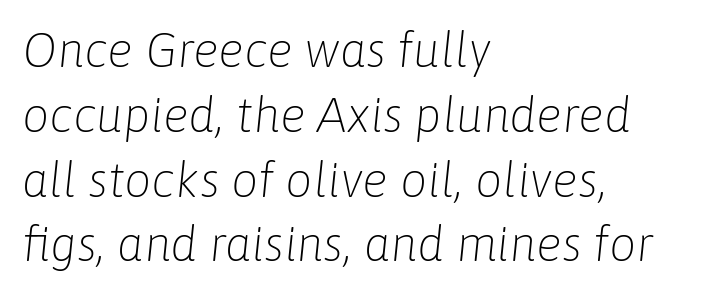
{"italic": "yes", "lean": "right", "slant_degrees": 6, "bold": "no", "weight": "light", "width": "normal", "stroke_contrast": "low", "x_height": "medium", "monospaced": "no", "underline": "no", "align": "left", "line_spacing": "normal", "line_spacing_ratio": 1.35, "letter_spacing": "normal", "letter_spacing_em": 0.0, "glyph_px": 48}
